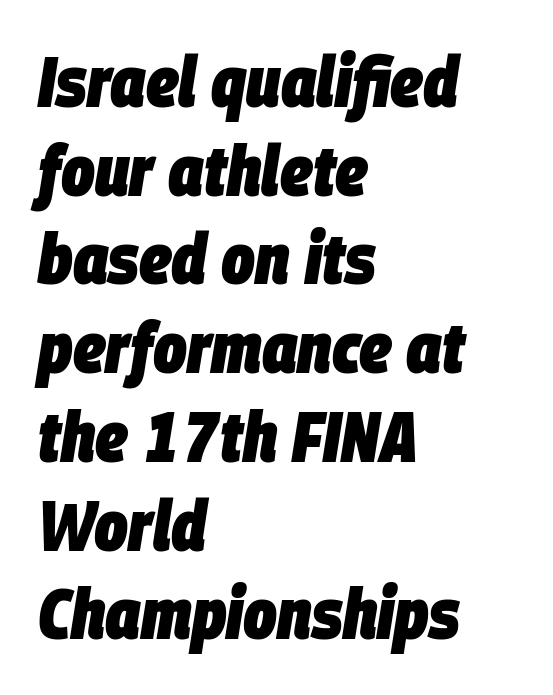
The image shows 71 px heavy, condensed type, italic (leaning right); set left-aligned, normal line spacing (1.25x), normal letter spacing, not underlined; low stroke contrast and a large x-height.
